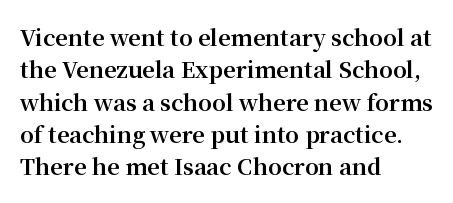
This block has exactly the height ordinary leading produces. A roman cut, with each character standing at attention. Typesetter's note: full bold, strokes at maximum text heaviness. The rendering anchors every line to the left-hand side.
